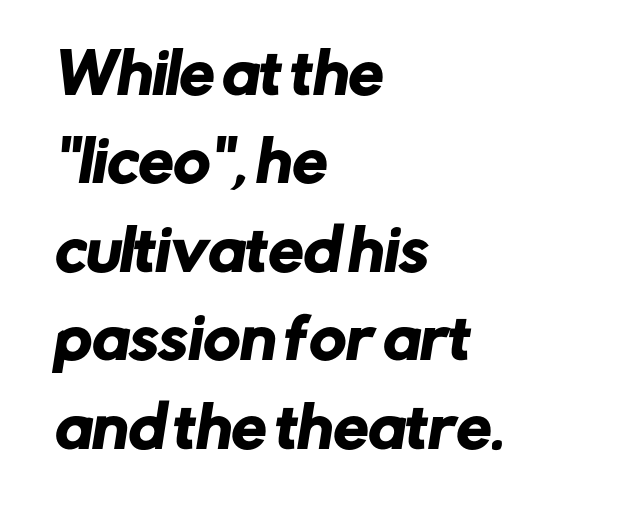
Q: Is the typeface a serif or a sans-serif typeface? A: Sans-serif.
Q: Is the text underlined? A: No.
Q: How is the paragraph aligned? A: Left-aligned.
Q: Is the spacing between letters normal or unusually wide? A: Normal.
Q: Is the spacing between lines tight, normal or loose? A: Normal.
Q: Width (condensed, normal, or wide)? A: Normal.
Q: Stroke contrast? A: Low.
Q: x-height? A: Medium.
Q: Monospaced? A: No.
